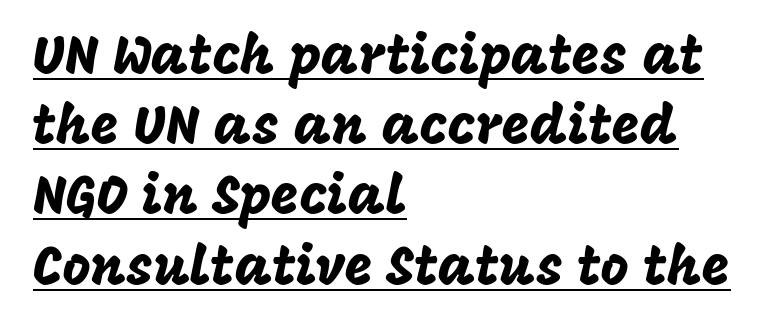
Q: Is the text italic (slanted)? A: Yes.
Q: Is the typeface a serif or a sans-serif typeface? A: Sans-serif.
Q: Is the text underlined? A: Yes.
Q: How is the paragraph aligned? A: Left-aligned.
Q: Is the spacing between letters normal or unusually wide? A: Normal.
Q: Is the spacing between lines tight, normal or loose? A: Normal.
Q: Width (condensed, normal, or wide)? A: Normal.
Q: Stroke contrast? A: Low.
Q: x-height? A: Large.
Q: Monospaced? A: No.
